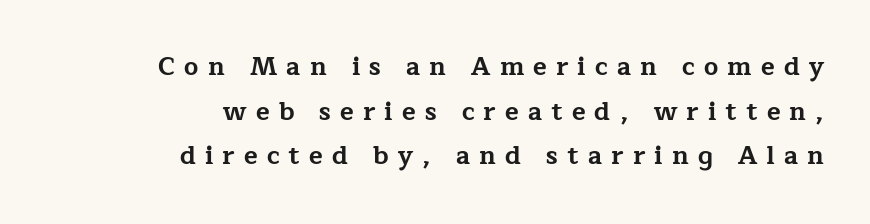
The image shows 25 px bold type, upright; set right-aligned, line spacing 1.79x, unusually wide letter spacing (+0.37 em), not underlined.
